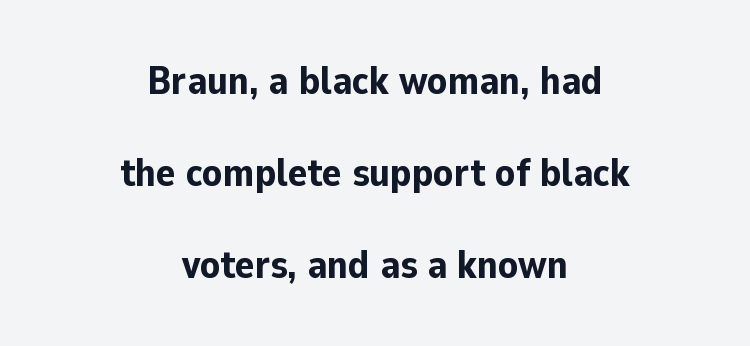
Q: Is the text bold? A: Yes.
Q: Is the text italic (slanted)? A: No, it is upright.
Q: Is the typeface a serif or a sans-serif typeface? A: Sans-serif.
Q: Is the text underlined? A: No.
Q: How is the paragraph aligned? A: Centered.
Q: Is the spacing between letters normal or unusually wide? A: Normal.
Q: Is the spacing between lines tight, normal or loose? A: Loose.
Q: Width (condensed, normal, or wide)? A: Normal.
Q: Stroke contrast? A: Low.
Q: x-height? A: Medium.
Q: Monospaced? A: No.
